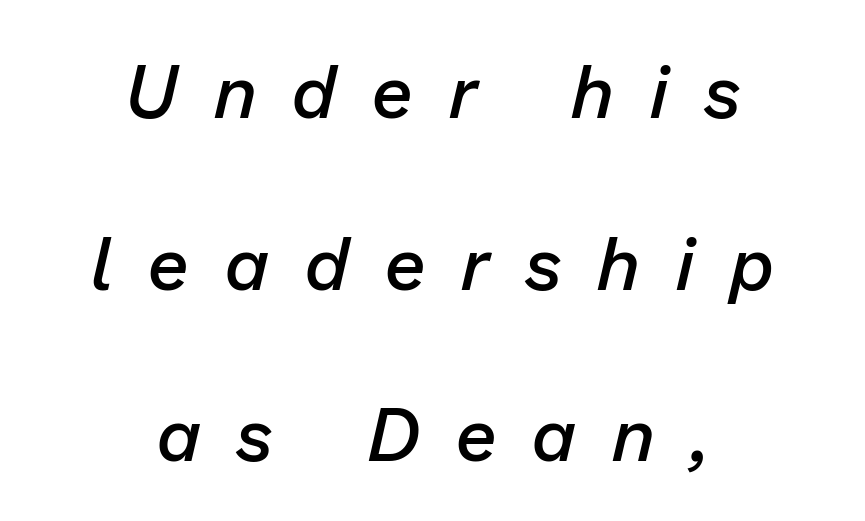
Q: Is the text bold? A: Semi-bold.
Q: Is the text italic (slanted)? A: Yes, it leans right by about 13 degrees.
Q: Is the text underlined? A: No.
Q: How is the paragraph aligned? A: Centered.
Q: Is the spacing between letters normal or unusually wide? A: Unusually wide.
Q: Is the spacing between lines tight, normal or loose? A: Loose.
Q: Width (condensed, normal, or wide)? A: Normal.
Q: Stroke contrast? A: Low.
Q: x-height? A: Medium.
Q: Monospaced? A: No.
